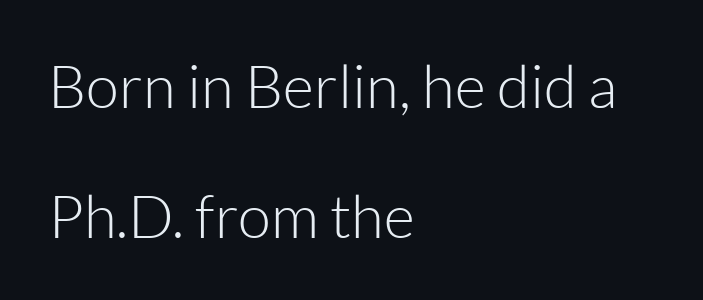
{"serif": "no", "italic": "no", "bold": "no", "weight": "light", "width": "normal", "stroke_contrast": "low", "x_height": "medium", "monospaced": "no", "underline": "no", "align": "left", "line_spacing": "loose", "line_spacing_ratio": 2.17, "letter_spacing": "normal", "letter_spacing_em": 0.0, "glyph_px": 60}
